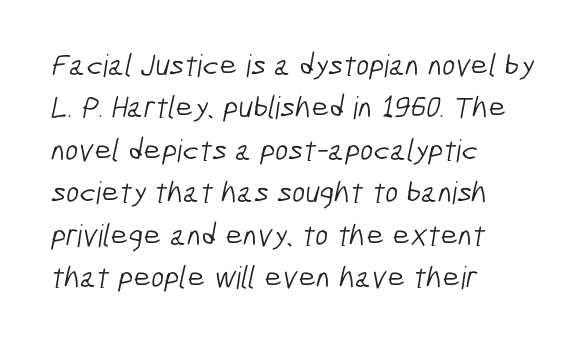
Q: Is the text bold? A: No.
Q: Is the typeface a serif or a sans-serif typeface? A: Sans-serif.
Q: Is the text underlined? A: No.
Q: How is the paragraph aligned? A: Left-aligned.
Q: Is the spacing between letters normal or unusually wide? A: Normal.
Q: Is the spacing between lines tight, normal or loose? A: Normal.
Q: Width (condensed, normal, or wide)? A: Condensed.
Q: Stroke contrast? A: Low.
Q: x-height? A: Medium.
Q: Monospaced? A: No.
